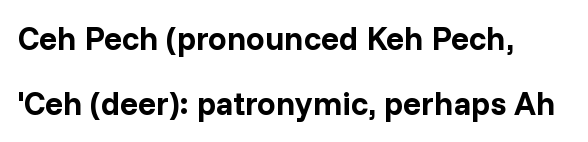
Q: Is the text bold? A: Yes.
Q: Is the text italic (slanted)? A: No, it is upright.
Q: Is the typeface a serif or a sans-serif typeface? A: Sans-serif.
Q: Is the text underlined? A: No.
Q: How is the paragraph aligned? A: Left-aligned.
Q: Is the spacing between letters normal or unusually wide? A: Normal.
Q: Is the spacing between lines tight, normal or loose? A: Loose.
Q: Width (condensed, normal, or wide)? A: Normal.
Q: Stroke contrast? A: Low.
Q: x-height? A: Medium.
Q: Monospaced? A: No.
